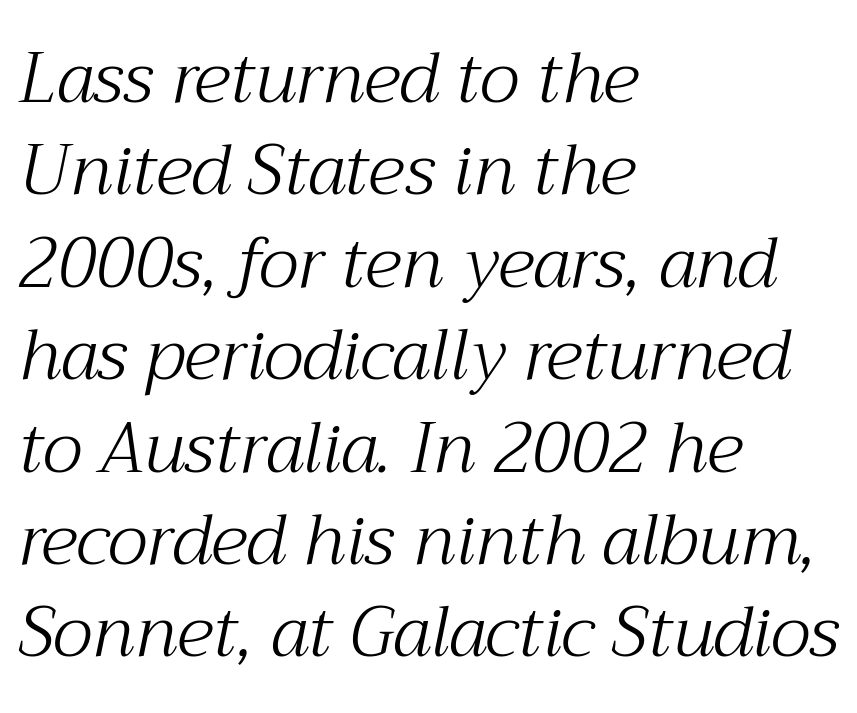
Q: Is the text bold? A: No.
Q: Is the text italic (slanted)? A: Yes, it leans right by about 12 degrees.
Q: Is the typeface a serif or a sans-serif typeface? A: Serif.
Q: Is the text underlined? A: No.
Q: How is the paragraph aligned? A: Left-aligned.
Q: Is the spacing between letters normal or unusually wide? A: Normal.
Q: Is the spacing between lines tight, normal or loose? A: Normal.
Q: Width (condensed, normal, or wide)? A: Normal.
Q: Stroke contrast? A: Medium.
Q: x-height? A: Medium.
Q: Monospaced? A: No.
